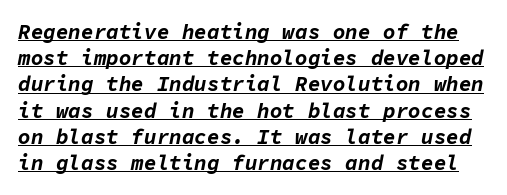
{"italic": "yes", "lean": "right", "slant_degrees": 11, "bold": "yes", "underline": "yes", "line_spacing": "normal", "line_spacing_ratio": 1.25, "letter_spacing": "normal", "letter_spacing_em": 0.0, "glyph_px": 21}
